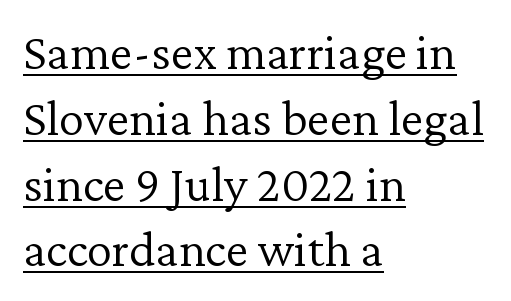
{"serif": "yes", "italic": "no", "bold": "no", "weight": "light", "width": "normal", "stroke_contrast": "low", "x_height": "medium", "monospaced": "no", "underline": "yes", "align": "left", "line_spacing": "normal", "line_spacing_ratio": 1.29, "letter_spacing": "normal", "letter_spacing_em": 0.0, "glyph_px": 51}
